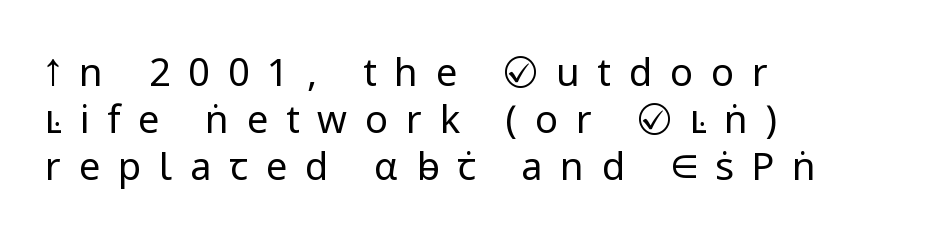
Q: Is the text bold? A: No.
Q: Is the text italic (slanted)? A: No, it is upright.
Q: Is the typeface a serif or a sans-serif typeface? A: Sans-serif.
Q: Is the text underlined? A: No.
Q: How is the paragraph aligned? A: Left-aligned.
Q: Is the spacing between letters normal or unusually wide? A: Unusually wide.
Q: Width (condensed, normal, or wide)? A: Normal.
Q: Stroke contrast? A: Low.
Q: x-height? A: Medium.
Q: Monospaced? A: No.
